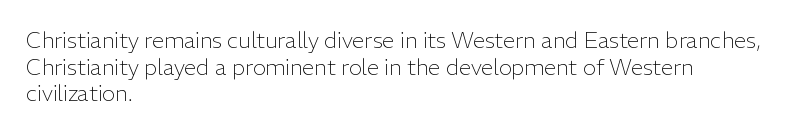
The image shows 22 px text type, upright; set left-aligned, line spacing 1.21x, normal letter spacing, not underlined.
